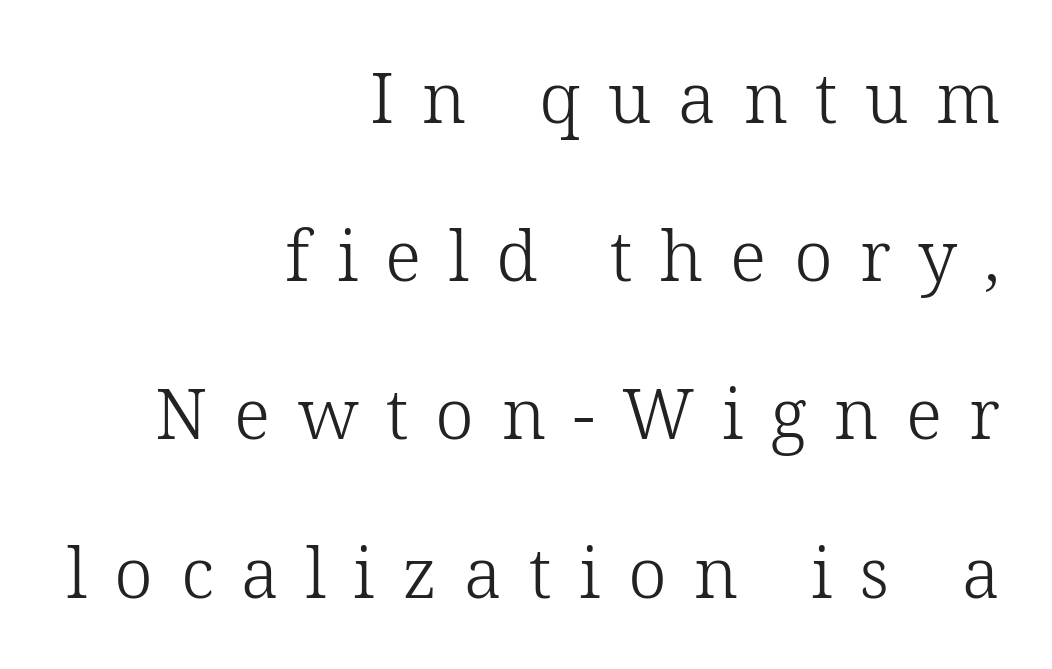
Does the lettering tilt? It doesn't — this is upright. Letters rest on an invisible, unmarked baseline. Glyph-to-glyph distance is far greater than everyday printed text. Spacing verdict: proportional, widths tailored to each character.
